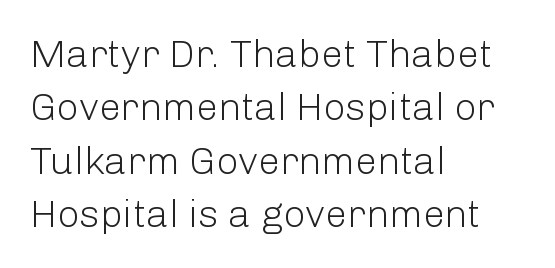
Q: Is the text bold? A: No.
Q: Is the text italic (slanted)? A: No, it is upright.
Q: Is the typeface a serif or a sans-serif typeface? A: Sans-serif.
Q: Is the text underlined? A: No.
Q: How is the paragraph aligned? A: Left-aligned.
Q: Is the spacing between letters normal or unusually wide? A: Normal.
Q: Is the spacing between lines tight, normal or loose? A: Normal.
Q: Width (condensed, normal, or wide)? A: Normal.
Q: Stroke contrast? A: Low.
Q: x-height? A: Medium.
Q: Monospaced? A: No.
